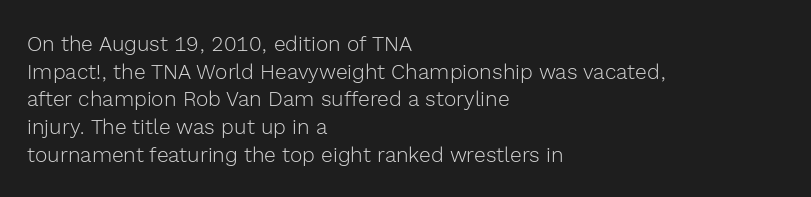
The image shows 21 px text type, upright; set left-aligned, normal line spacing (1.32x), normal letter spacing, not underlined.
